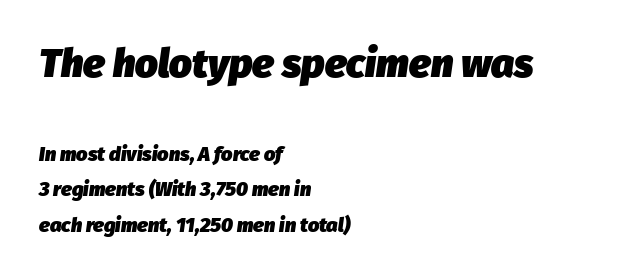
{"italic": "yes", "lean": "right", "slant_degrees": 8, "bold": "yes", "weight": "heavy", "width": "normal", "stroke_contrast": "low", "x_height": "medium", "monospaced": "no", "underline": "no", "align": "left", "line_spacing_ratio": 1.77, "letter_spacing": "normal", "letter_spacing_em": 0.0, "larger_block": "first", "size_ratio": 2.0, "glyph_px": 40}
